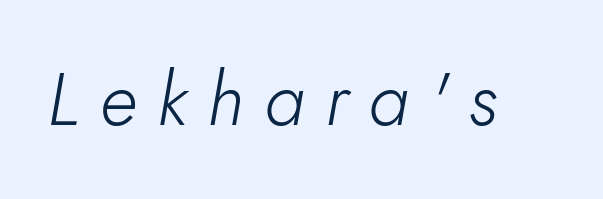
The image shows 75 px light type, italic (leaning right); set unusually wide letter spacing (+0.27 em), not underlined; low stroke contrast and a small x-height.
